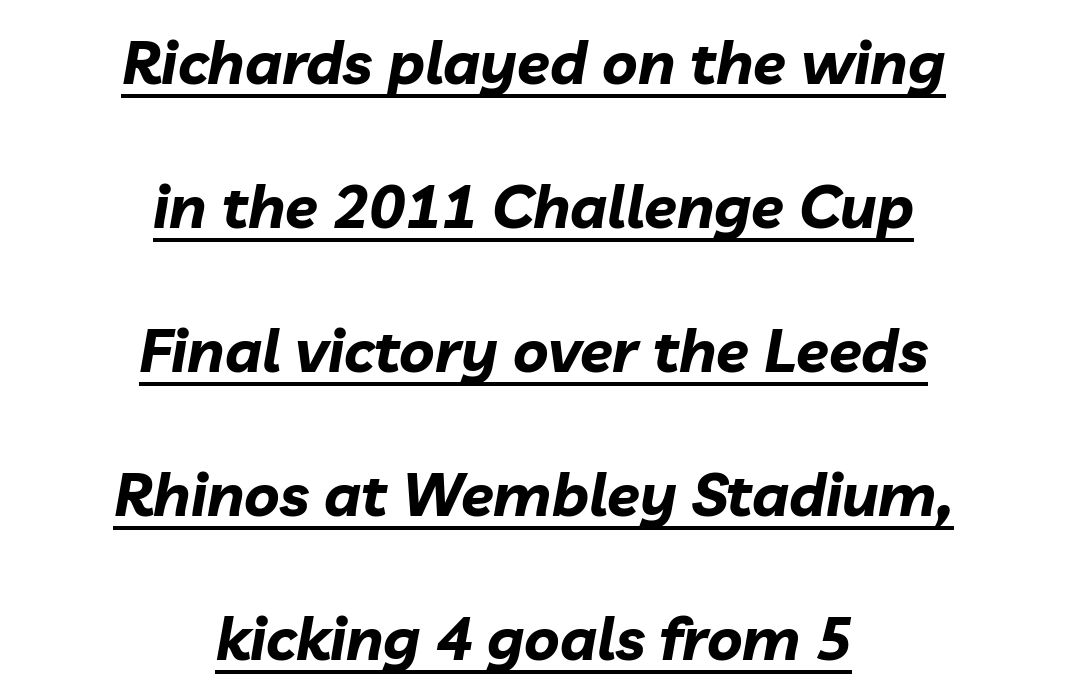
The space between consecutive lines is lavish. The rendered words wear a rule along their underside. The face used here has the dense, thick strokes of a bold. The glyphs look as if they've been sheared to an angle. Spacing between characters is what you'd get straight out of the box. A typesetter would call this proportional, since set widths differ per character.
